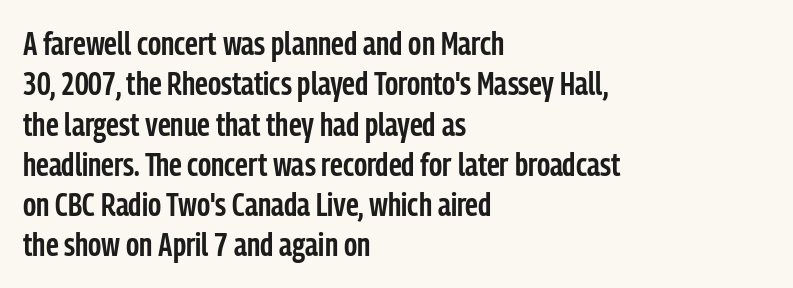
{"serif": "no", "italic": "no", "bold": "semi", "weight": "semibold", "width": "condensed", "stroke_contrast": "low", "x_height": "medium", "monospaced": "no", "underline": "no", "align": "left", "line_spacing_ratio": 1.22, "letter_spacing": "normal", "letter_spacing_em": 0.0, "glyph_px": 33}
